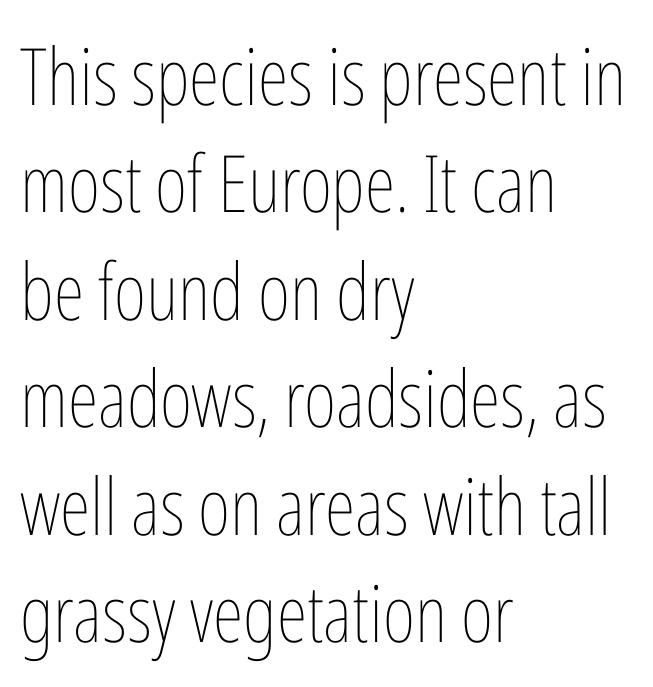
The image shows 79 px thin, condensed type, upright; set left-aligned, normal line spacing (1.36x), normal letter spacing, not underlined; low stroke contrast and a medium x-height.
